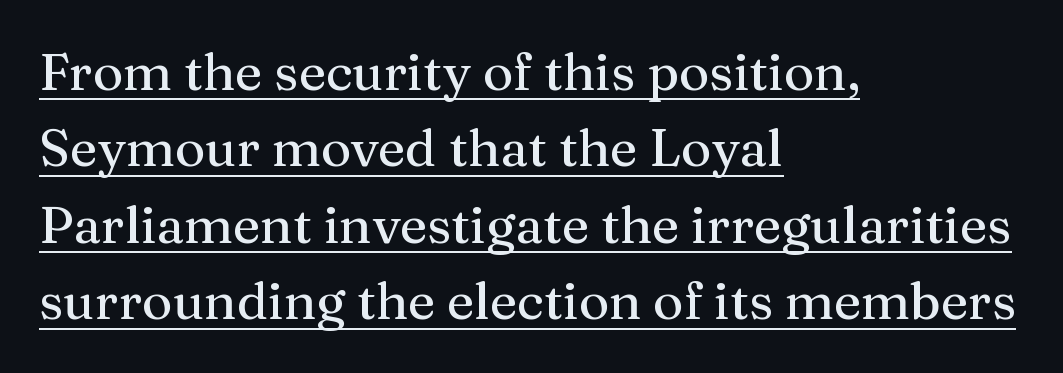
Q: Is the text italic (slanted)? A: No, it is upright.
Q: Is the typeface a serif or a sans-serif typeface? A: Serif.
Q: Is the text underlined? A: Yes.
Q: How is the paragraph aligned? A: Left-aligned.
Q: Is the spacing between letters normal or unusually wide? A: Normal.
Q: Is the spacing between lines tight, normal or loose? A: Normal.
Q: Width (condensed, normal, or wide)? A: Normal.
Q: Stroke contrast? A: Medium.
Q: x-height? A: Medium.
Q: Monospaced? A: No.
